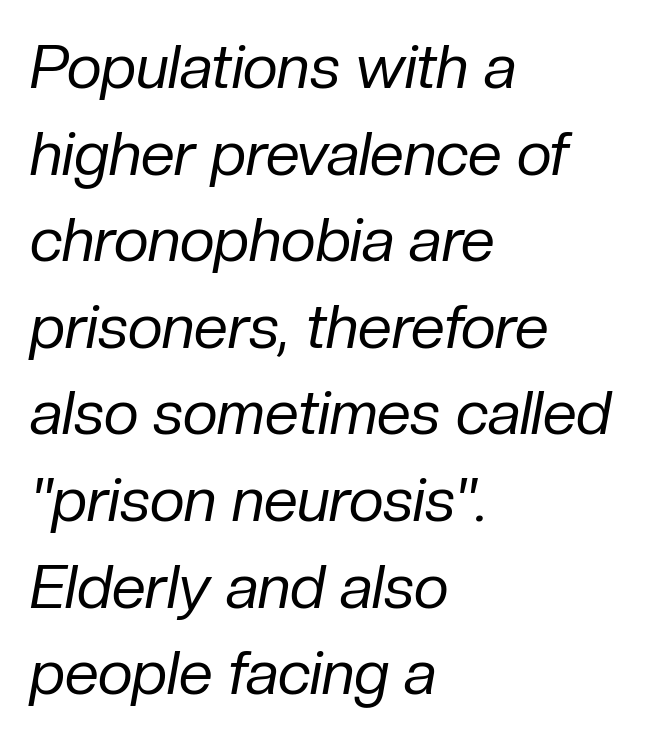
{"italic": "yes", "lean": "right", "slant_degrees": 10, "bold": "no", "weight": "regular", "width": "normal", "stroke_contrast": "low", "x_height": "medium", "monospaced": "no", "underline": "no", "align": "left", "line_spacing": "normal", "line_spacing_ratio": 1.42, "letter_spacing": "normal", "letter_spacing_em": 0.0, "glyph_px": 61}
